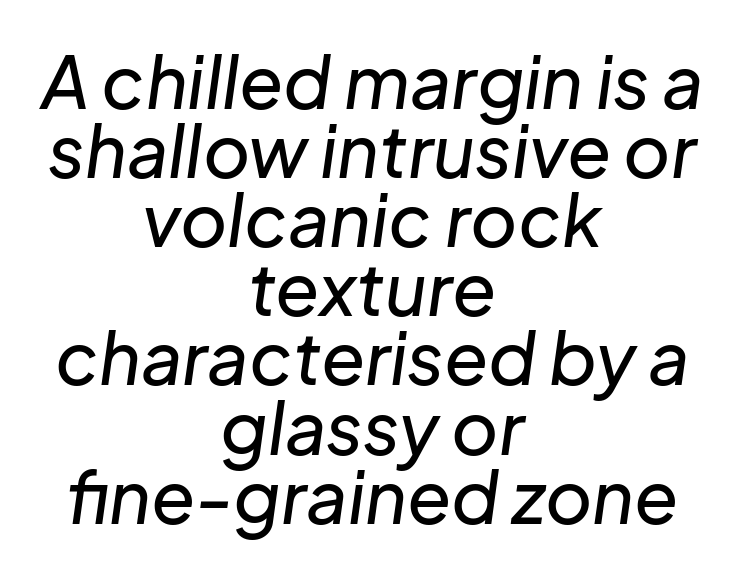
Compared with a flush-left layout, this one balances lines on the center instead. Notice how descenders almost collide with the ascenders below — that's tight leading. In terms of letterspacing, this is plain default setting. It's the slanting kind of type. Letters rest on an invisible, unmarked baseline.
